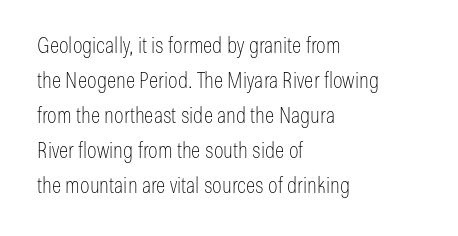
{"italic": "no", "bold": "no", "underline": "no", "align": "left", "line_spacing": "normal", "line_spacing_ratio": 1.59, "letter_spacing": "normal", "letter_spacing_em": 0.0, "glyph_px": 22}
